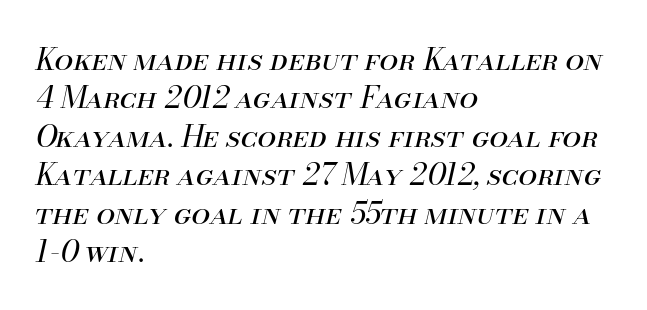
Q: Is the text bold? A: No.
Q: Is the text italic (slanted)? A: Yes, it leans right by about 13 degrees.
Q: Is the text underlined? A: No.
Q: How is the paragraph aligned? A: Left-aligned.
Q: Is the spacing between letters normal or unusually wide? A: Normal.
Q: Is the spacing between lines tight, normal or loose? A: Normal.
Q: Width (condensed, normal, or wide)? A: Normal.
Q: Stroke contrast? A: Medium.
Q: x-height? A: Small.
Q: Monospaced? A: No.
